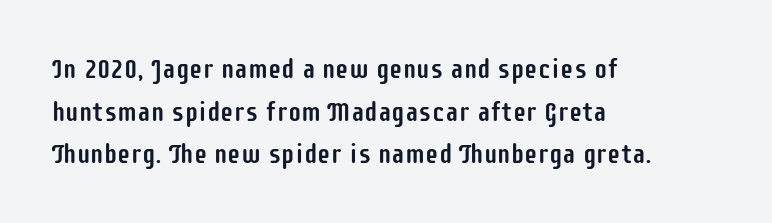
{"italic": "no", "underline": "no", "align": "left", "line_spacing": "normal", "line_spacing_ratio": 1.58, "letter_spacing": "normal", "letter_spacing_em": 0.0, "glyph_px": 27}
